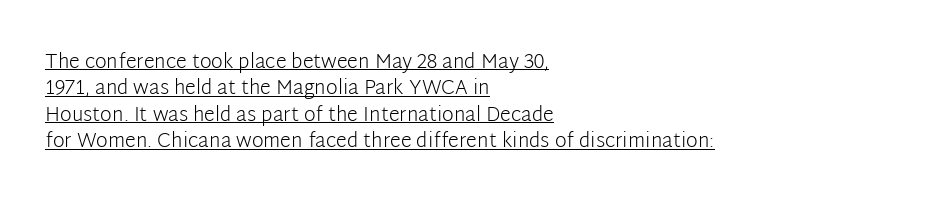
These lines sit exactly where default settings would place them. What decoration does the sample have? An underline. Glyph-to-glyph distance matches everyday printed text. Nope, not italic — everything's standing straight. Each line starts at the same left margin while the right side varies.
